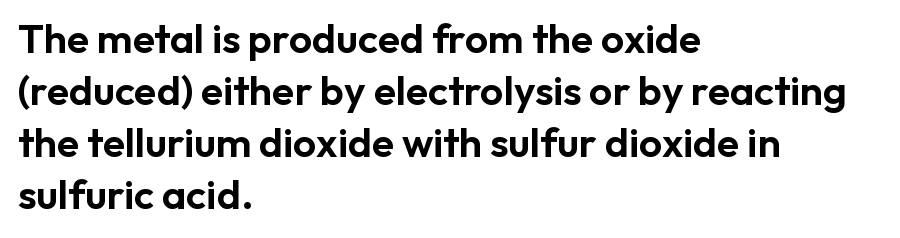
Lines of text with bare space underneath. Spacing verdict: proportional, widths tailored to each character. What's the leading like? Ordinary, nothing unusual. The font family rendered here belongs to the sans-serif group. Does the copy run flush right? No — it runs flush left.
